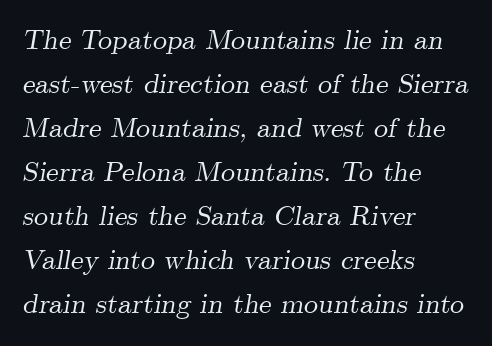
The image shows 28 px serif type, italic (leaning right); set left-aligned, normal line spacing (1.57x), normal letter spacing, not underlined; medium stroke contrast and a small x-height.
